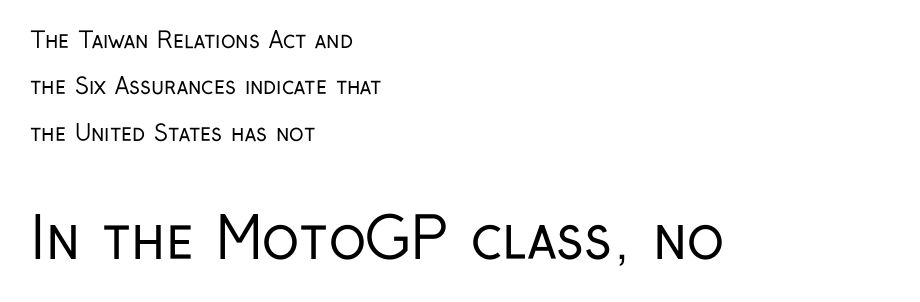
Q: Is the text bold? A: No.
Q: Is the text italic (slanted)? A: No, it is upright.
Q: Is the typeface a serif or a sans-serif typeface? A: Sans-serif.
Q: Is the text underlined? A: No.
Q: How is the paragraph aligned? A: Left-aligned.
Q: Is the spacing between letters normal or unusually wide? A: Normal.
Q: Is the spacing between lines tight, normal or loose? A: Loose.
Q: Which block of text is set in a larger size, the first (top) or the second (bottom)? A: The second (bottom) one.
Q: Width (condensed, normal, or wide)? A: Condensed.
Q: Stroke contrast? A: Low.
Q: x-height? A: Medium.
Q: Monospaced? A: No.
